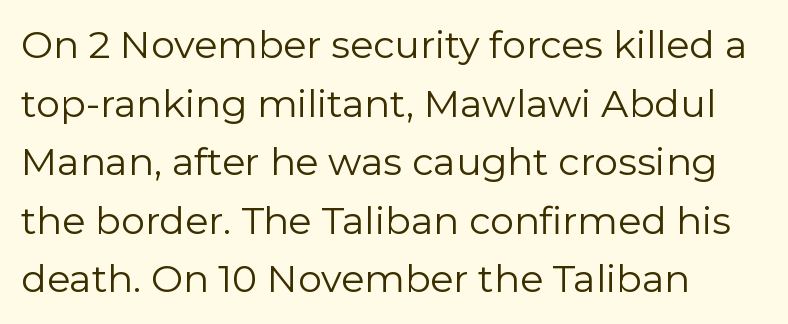
{"serif": "no", "italic": "no", "bold": "no", "weight": "regular", "width": "normal", "stroke_contrast": "low", "x_height": "medium", "monospaced": "no", "underline": "no", "align": "left", "line_spacing": "normal", "line_spacing_ratio": 1.54, "letter_spacing": "normal", "letter_spacing_em": 0.0, "glyph_px": 38}
